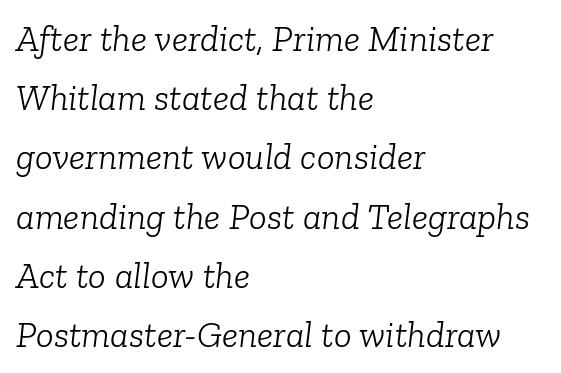
Underlining? Definitely not there. This rendering employs a face with finishing strokes, i.e., a serif. Slanted lettering throughout. No chunkiness to these letters — they're not bold.
